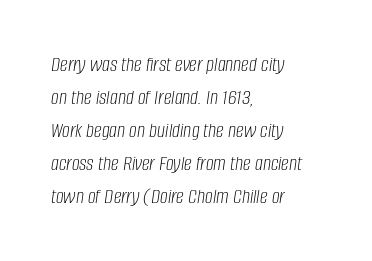
{"italic": "yes", "lean": "right", "slant_degrees": 8, "bold": "no", "underline": "no", "align": "left", "line_spacing": "normal", "line_spacing_ratio": 1.5, "letter_spacing": "normal", "letter_spacing_em": 0.0, "glyph_px": 22}
